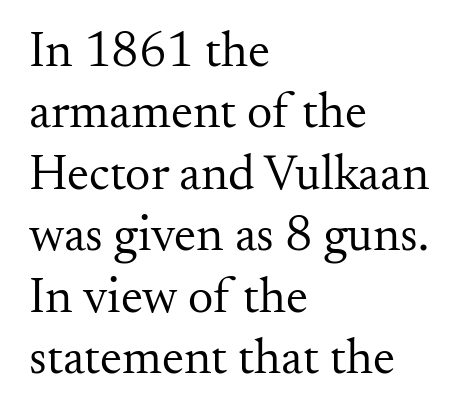
The image shows 50 px regular-weight serif type, upright; set left-aligned, line spacing 1.23x, normal letter spacing, not underlined; medium stroke contrast and a small x-height.
